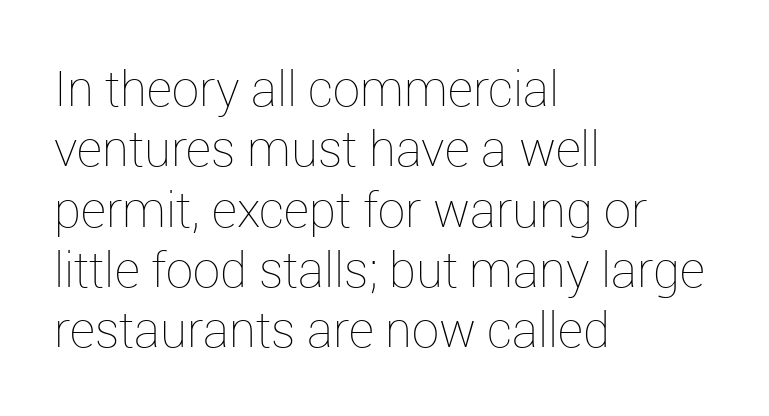
Is the block centered? No — it sits flush against the left margin. The gap between lines stays unmarked. Looks like regular typesetting: each glyph gets only the width it needs. The letters stand straight up with perfectly vertical stems.
